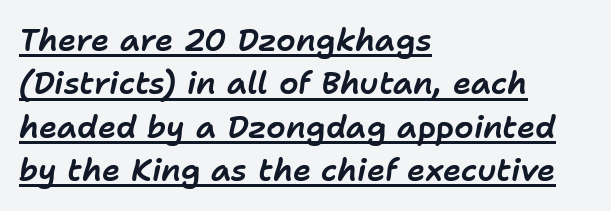
{"italic": "yes", "lean": "right", "slant_degrees": 11, "width": "normal", "stroke_contrast": "low", "x_height": "medium", "monospaced": "no", "underline": "yes", "align": "left", "line_spacing": "normal", "line_spacing_ratio": 1.4, "letter_spacing": "normal", "letter_spacing_em": 0.0, "glyph_px": 31}
